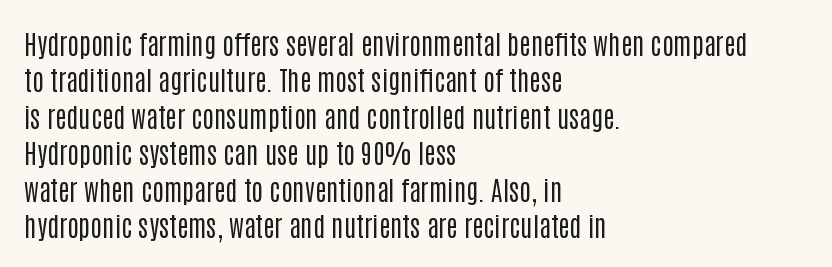
Q: Is the text bold? A: No.
Q: Is the text italic (slanted)? A: No, it is upright.
Q: Is the text underlined? A: No.
Q: How is the paragraph aligned? A: Left-aligned.
Q: Is the spacing between letters normal or unusually wide? A: Normal.
Q: Is the spacing between lines tight, normal or loose? A: Normal.
